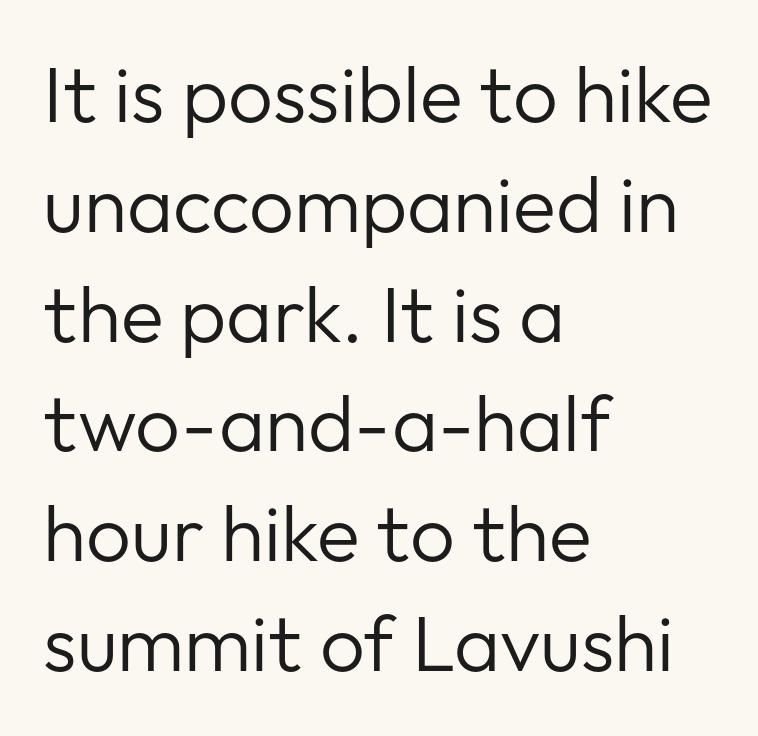
Q: Is the text bold? A: No.
Q: Is the text italic (slanted)? A: No, it is upright.
Q: Is the typeface a serif or a sans-serif typeface? A: Sans-serif.
Q: Is the text underlined? A: No.
Q: How is the paragraph aligned? A: Left-aligned.
Q: Is the spacing between letters normal or unusually wide? A: Normal.
Q: Is the spacing between lines tight, normal or loose? A: Normal.
Q: Width (condensed, normal, or wide)? A: Normal.
Q: Stroke contrast? A: Low.
Q: x-height? A: Medium.
Q: Monospaced? A: No.
